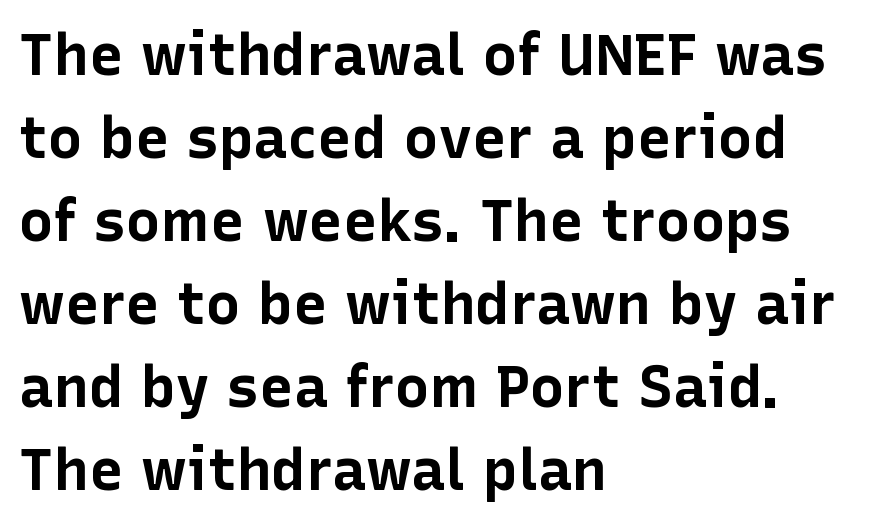
The image shows 58 px bold sans-serif type, upright; set left-aligned, normal line spacing (1.43x), normal letter spacing, not underlined; low stroke contrast and a medium x-height.
